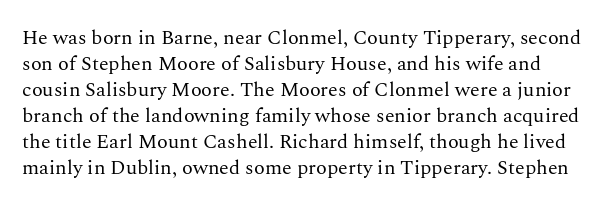
{"italic": "no", "bold": "no", "underline": "no", "line_spacing": "normal", "line_spacing_ratio": 1.3, "letter_spacing": "normal", "letter_spacing_em": 0.0, "glyph_px": 20}
